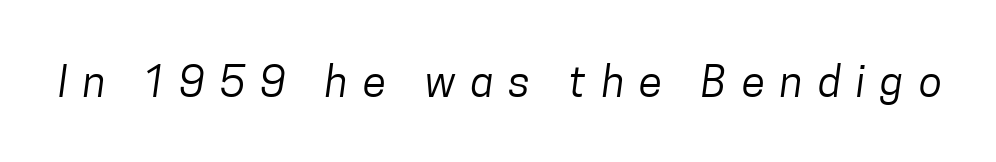
The image shows 43 px regular-weight, condensed sans-serif type; set unusually wide letter spacing (+0.35 em), not underlined; low stroke contrast and a medium x-height.
